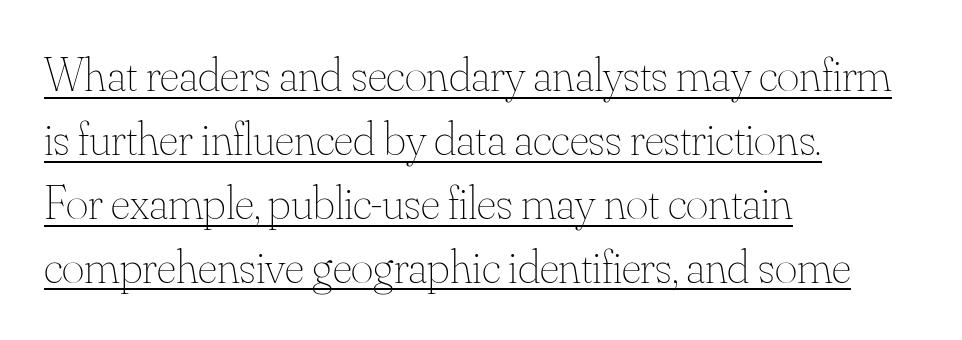
{"italic": "no", "bold": "no", "weight": "thin", "width": "normal", "stroke_contrast": "medium", "x_height": "small", "monospaced": "no", "underline": "yes", "align": "left", "line_spacing": "normal", "line_spacing_ratio": 1.33, "letter_spacing": "normal", "letter_spacing_em": 0.0, "glyph_px": 48}
